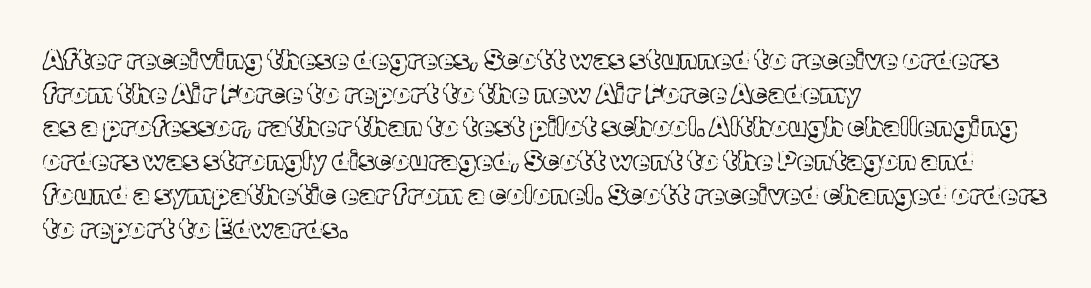
This is the regular roman posture of the typeface. Does extra space separate the letters? No, they use regular spacing. One-word summary of the alignment: left. How would I describe the line gaps? Plain and ordinary.
